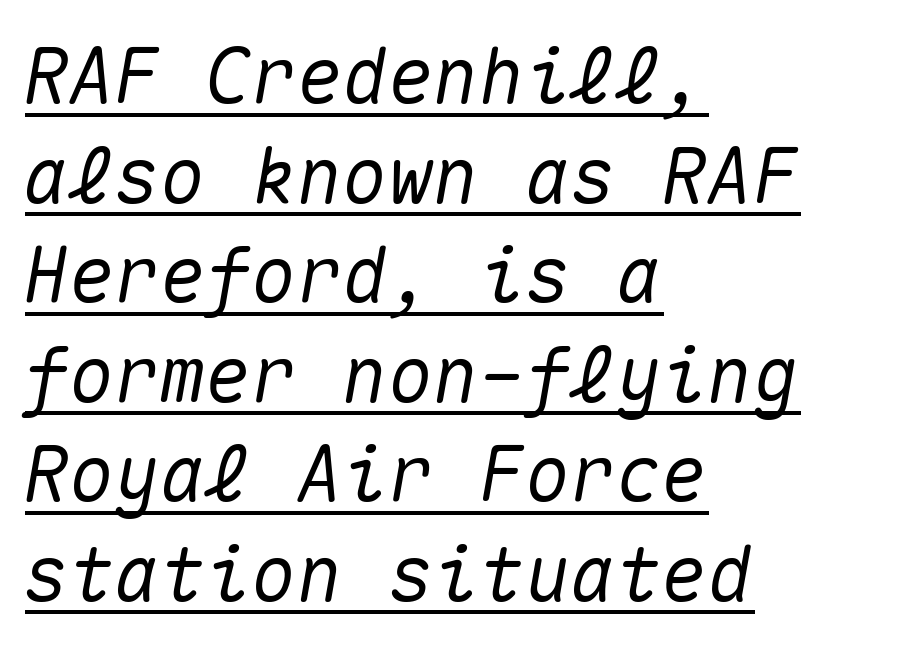
The image shows 76 px text type, italic (leaning right), monospaced; set left-aligned, normal line spacing (1.31x), normal letter spacing, underlined; medium stroke contrast and a medium x-height.
